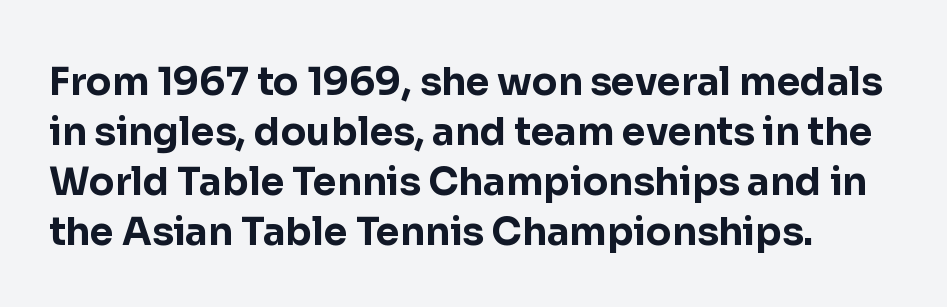
The typesetter chose a ragged-right arrangement here. Notice how descenders clear the ascenders below comfortably — that's standard leading. Rule under the text: the space is simply empty. Heavy-handed strokes throughout: this text is bold. The face used here is rendered with its standard letterfit.
